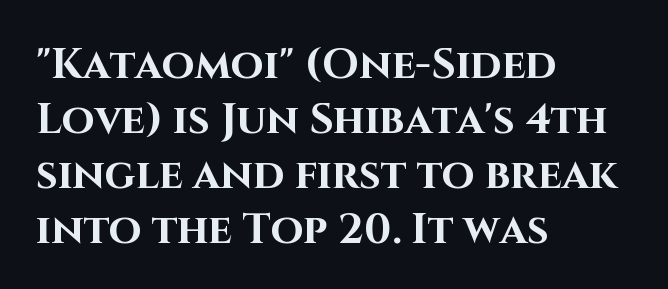
Line starts are locked; line ends wander. Posture: vertical. The passage shown is not underscored anywhere. Each letter keeps its own natural width here, so spacing adapts to shape. Heavy, bold letterforms.
